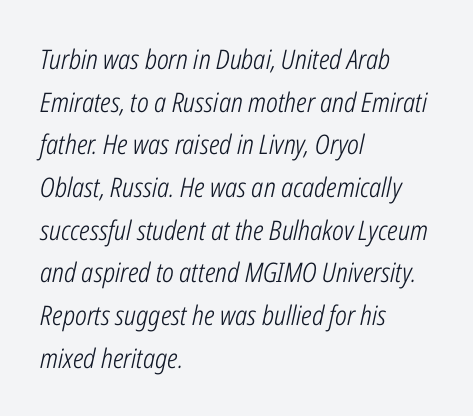
The image shows 27 px text type, italic (leaning right); set left-aligned, normal line spacing (1.58x), normal letter spacing, not underlined.
